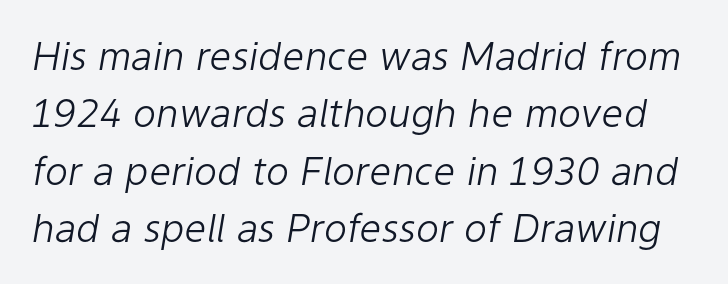
{"italic": "yes", "lean": "right", "slant_degrees": 9, "bold": "no", "weight": "light", "width": "normal", "stroke_contrast": "low", "x_height": "medium", "monospaced": "no", "underline": "no", "line_spacing": "normal", "line_spacing_ratio": 1.47, "letter_spacing": "normal", "letter_spacing_em": 0.0, "glyph_px": 39}
